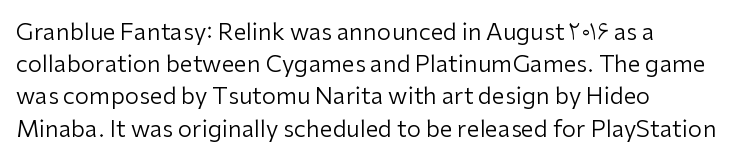
Regarding leading, the lines here are spaced in the standard way. The setting favours the left margin, as ordinary paragraphs usually do. The typeface has the unassuming heft of standard copy or less. The tracking reads as untouched default to a designer's eye. Type without underlining. Vertical strokes here are truly vertical.
